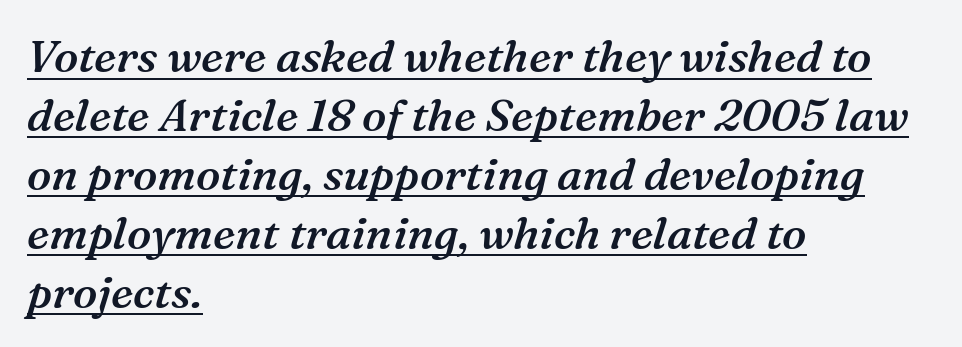
Caption: multi-line text, flush left, ragged right. Posture: slanted. Its strokes are somewhat broadened, the hallmark of semibold type. Here the designer chose a conventional face with non-uniform glyph widths. A continuous stroke trails under the words, as in a hyperlink.
